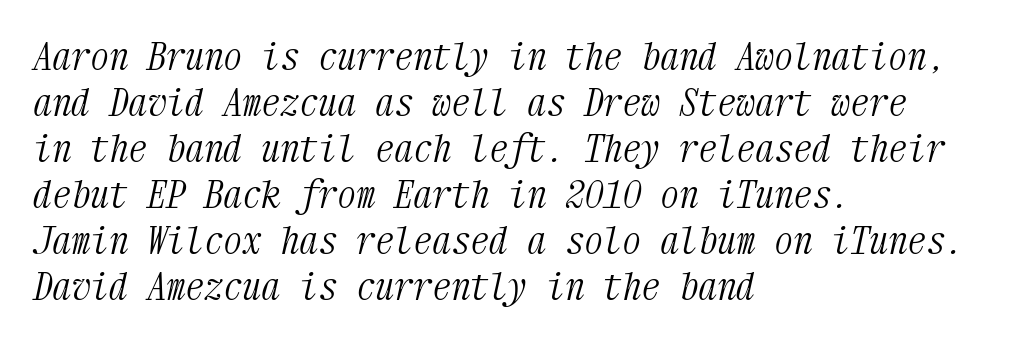
Q: Is the text bold? A: No.
Q: Is the text italic (slanted)? A: Yes, it leans right by about 12 degrees.
Q: Is the typeface a serif or a sans-serif typeface? A: Serif.
Q: Is the text underlined? A: No.
Q: How is the paragraph aligned? A: Left-aligned.
Q: Is the spacing between letters normal or unusually wide? A: Normal.
Q: Width (condensed, normal, or wide)? A: Condensed.
Q: Stroke contrast? A: Medium.
Q: x-height? A: Medium.
Q: Monospaced? A: Yes.
